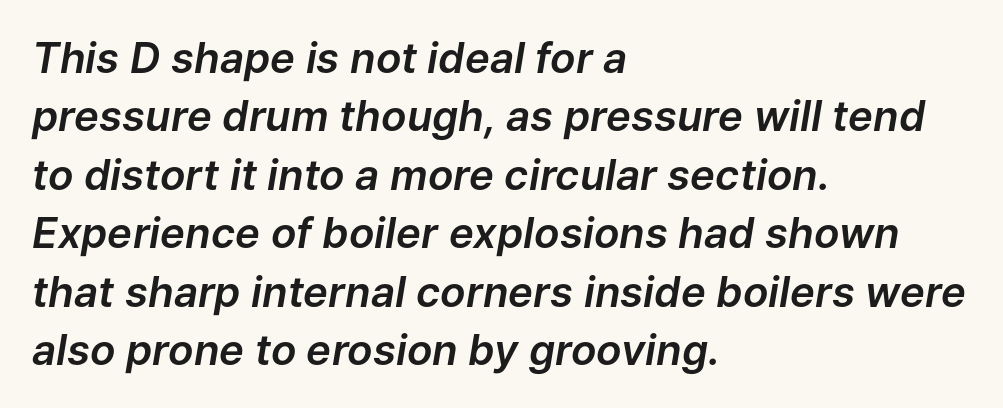
Compared with typical paragraphs, the rows here are spaced about the same. Plain, unruled lines of type. The passage shown is typed in a proportional face where columns would drift. The text carries the slant typical of an italic or oblique font.
